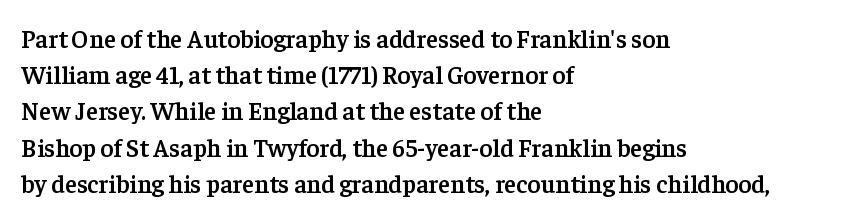
Caption: semibold face, moderately heavy strokes. Type without underlining. Quick note: interline space is typical. Vertical strokes here are truly vertical. Caption: multi-line text, flush left, ragged right.
